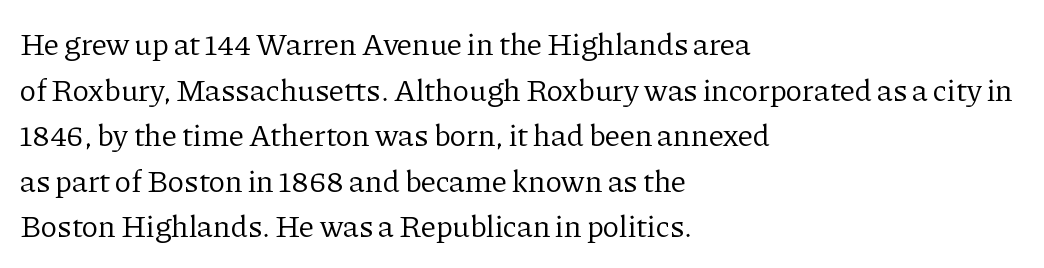
The image shows 31 px regular-weight serif type, upright; set left-aligned, normal line spacing (1.47x), normal letter spacing, not underlined; low stroke contrast and a medium x-height.
